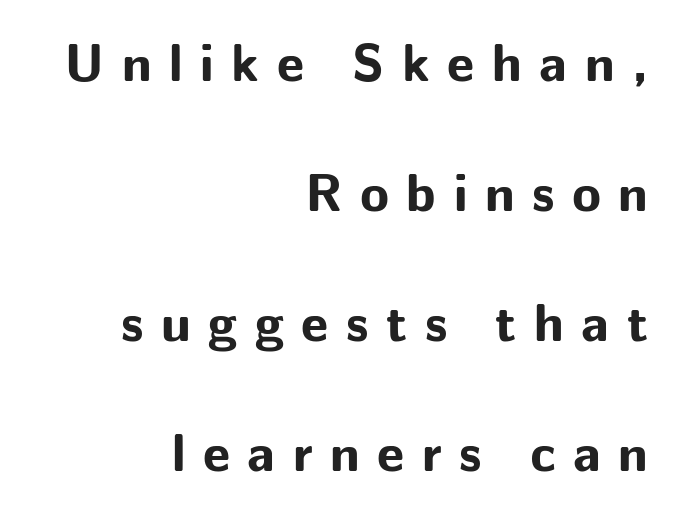
What's the leading like? Stretched, with rows far apart. The lettering stays uniformly vertical, giving the passage a roman look. Think of a printed novel: that variable character pitch is what you see here. The designer went with a sans here, leaving each stem footless. Which margin do the lines hug? The right one — the left edge is uneven.
